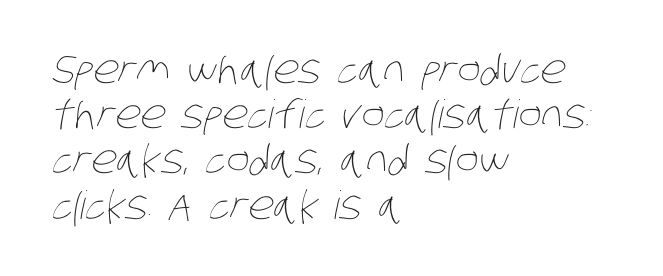
Q: Is the text bold? A: No.
Q: Is the text underlined? A: No.
Q: How is the paragraph aligned? A: Left-aligned.
Q: Is the spacing between letters normal or unusually wide? A: Normal.
Q: Width (condensed, normal, or wide)? A: Condensed.
Q: Stroke contrast? A: Low.
Q: x-height? A: Large.
Q: Monospaced? A: No.
